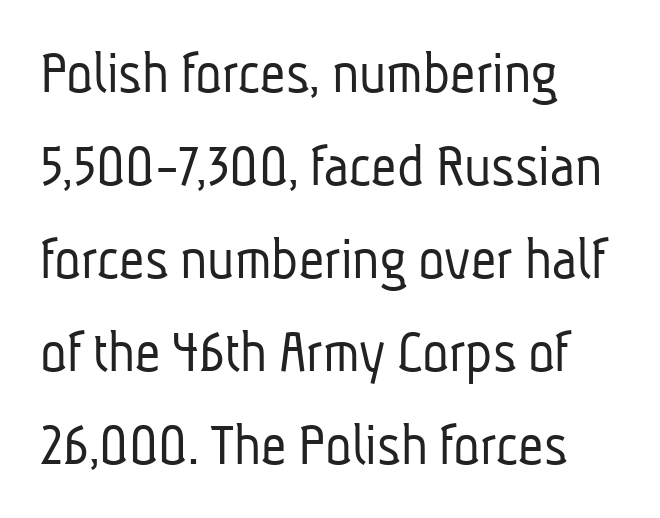
Q: Is the text bold? A: No.
Q: Is the typeface a serif or a sans-serif typeface? A: Sans-serif.
Q: Is the text underlined? A: No.
Q: How is the paragraph aligned? A: Left-aligned.
Q: Is the spacing between letters normal or unusually wide? A: Normal.
Q: Is the spacing between lines tight, normal or loose? A: Normal.
Q: Width (condensed, normal, or wide)? A: Condensed.
Q: Stroke contrast? A: Low.
Q: x-height? A: Medium.
Q: Monospaced? A: No.
